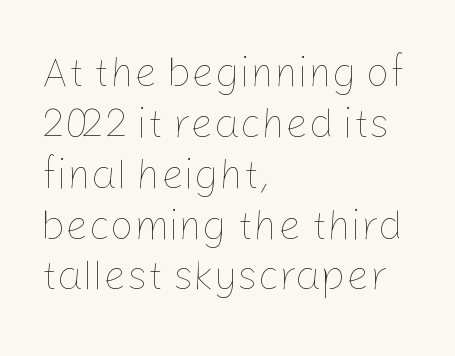
Q: Is the text bold? A: No.
Q: Is the text italic (slanted)? A: No, it is upright.
Q: Is the text underlined? A: No.
Q: How is the paragraph aligned? A: Left-aligned.
Q: Is the spacing between letters normal or unusually wide? A: Normal.
Q: Width (condensed, normal, or wide)? A: Normal.
Q: Stroke contrast? A: Low.
Q: x-height? A: Medium.
Q: Monospaced? A: No.
